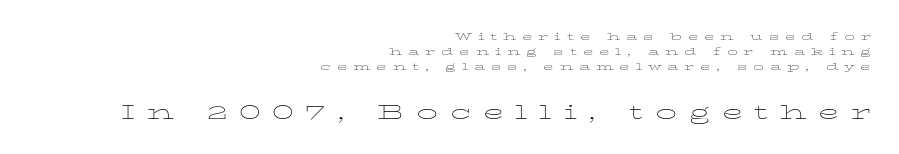
This is roman type, the default non-slanted kind. Ink coverage per letter is moderate at most. Summary of vertical rhythm: compact, with narrow interline spacing. The passage shown is not underscored anywhere.
